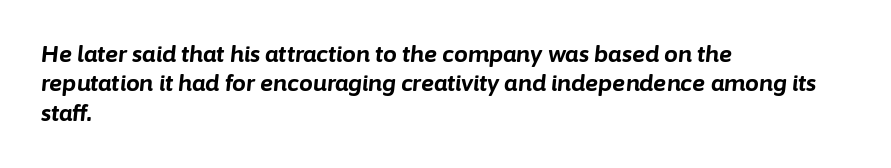
Q: Is the text bold? A: Yes.
Q: Is the text italic (slanted)? A: Yes, it leans right by about 6 degrees.
Q: Is the text underlined? A: No.
Q: How is the paragraph aligned? A: Left-aligned.
Q: Is the spacing between letters normal or unusually wide? A: Normal.
Q: Is the spacing between lines tight, normal or loose? A: Normal.
